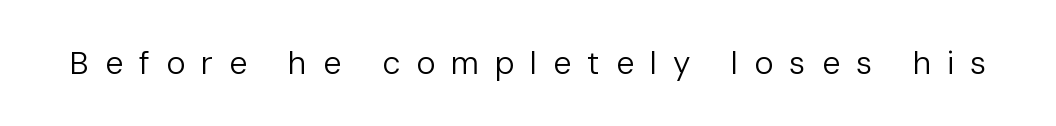
Q: Is the text bold? A: No.
Q: Is the text italic (slanted)? A: No, it is upright.
Q: Is the typeface a serif or a sans-serif typeface? A: Sans-serif.
Q: Is the text underlined? A: No.
Q: Is the spacing between letters normal or unusually wide? A: Unusually wide.
Q: Width (condensed, normal, or wide)? A: Normal.
Q: Stroke contrast? A: Low.
Q: x-height? A: Medium.
Q: Monospaced? A: No.
